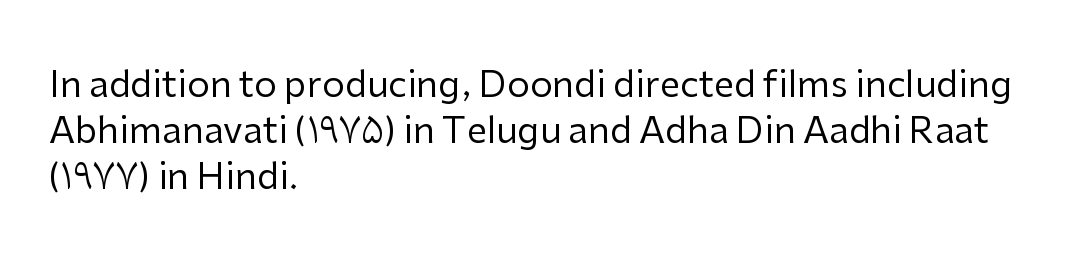
Q: Is the text bold? A: No.
Q: Is the text italic (slanted)? A: No, it is upright.
Q: Is the typeface a serif or a sans-serif typeface? A: Sans-serif.
Q: Is the text underlined? A: No.
Q: How is the paragraph aligned? A: Left-aligned.
Q: Is the spacing between letters normal or unusually wide? A: Normal.
Q: Is the spacing between lines tight, normal or loose? A: Normal.
Q: Width (condensed, normal, or wide)? A: Normal.
Q: Stroke contrast? A: Low.
Q: x-height? A: Medium.
Q: Monospaced? A: No.
